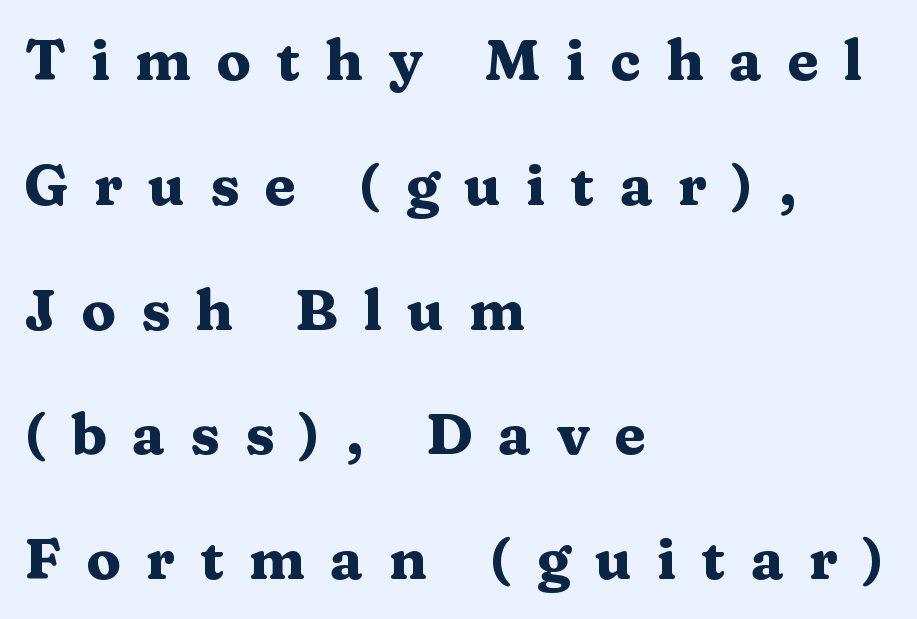
All the whitespace from short lines collects on the right. Unlike a clean sans, this face finishes its strokes with serifs. No italicization has been applied; the sample stays upright. You could only call the tracking loose — the letters float apart. Underline: absent.
